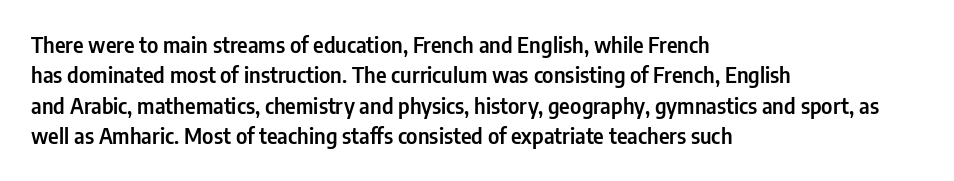
Q: Is the text italic (slanted)? A: No, it is upright.
Q: Is the text underlined? A: No.
Q: How is the paragraph aligned? A: Left-aligned.
Q: Is the spacing between letters normal or unusually wide? A: Normal.
Q: Is the spacing between lines tight, normal or loose? A: Normal.
